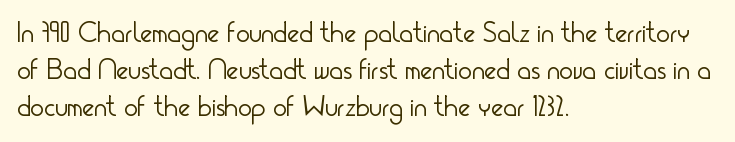
These lines were composed using upright roman letters. Horizontal alignment here is leftward, the default for most running prose. The string is rendered with underlining switched off. Grotesque or geometric, the face here clearly has no serifs.
